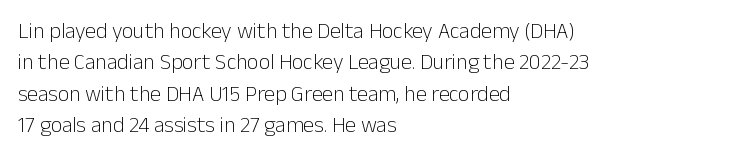
Q: Is the text bold? A: No.
Q: Is the text italic (slanted)? A: No, it is upright.
Q: Is the text underlined? A: No.
Q: How is the paragraph aligned? A: Left-aligned.
Q: Is the spacing between letters normal or unusually wide? A: Normal.
Q: Is the spacing between lines tight, normal or loose? A: Normal.
